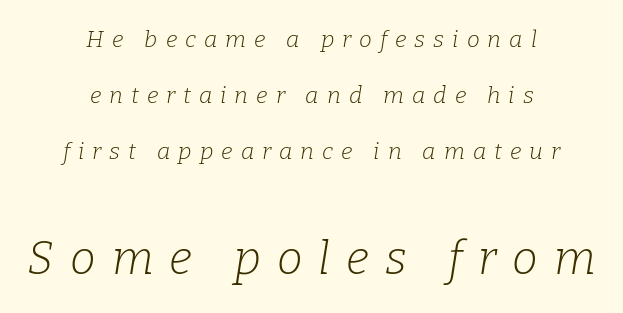
{"serif": "yes", "italic": "yes", "lean": "right", "slant_degrees": 9, "bold": "no", "weight": "light", "width": "normal", "stroke_contrast": "low", "x_height": "medium", "monospaced": "no", "underline": "no", "align": "center", "line_spacing": "loose", "line_spacing_ratio": 2.44, "letter_spacing": "wide", "letter_spacing_em": 0.35, "larger_block": "second", "size_ratio": 2.0, "glyph_px": 46}
